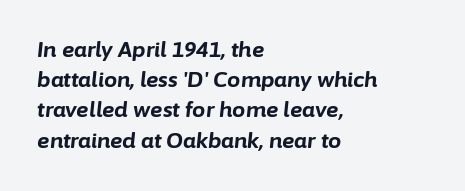
The image shows 21 px bold type, italic (leaning right); set left-aligned, normal line spacing (1.44x), normal letter spacing, not underlined.
